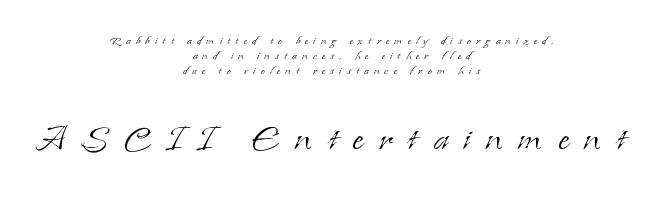
The image shows 46 px light serif type; set centered, tight line spacing (1.01x), unusually wide letter spacing (+0.33 em), not underlined; the second (bottom) block is 3.07x larger; low stroke contrast and a small x-height.
